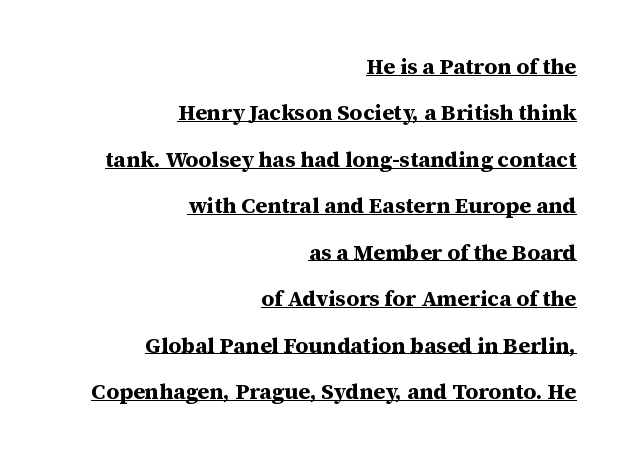
{"italic": "no", "bold": "yes", "underline": "yes", "align": "right", "line_spacing": "loose", "line_spacing_ratio": 2.11, "letter_spacing": "normal", "letter_spacing_em": 0.0, "glyph_px": 22}
